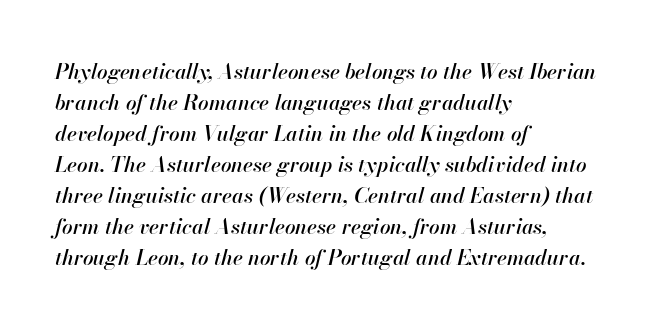
Every character sits at an angle, as italics do. Nobody touched the tracking dial on this one. Does the leading feel generous? No, just average. In CSS terms this would be text-align: left. Honestly, there is no underline to notice here at all.
